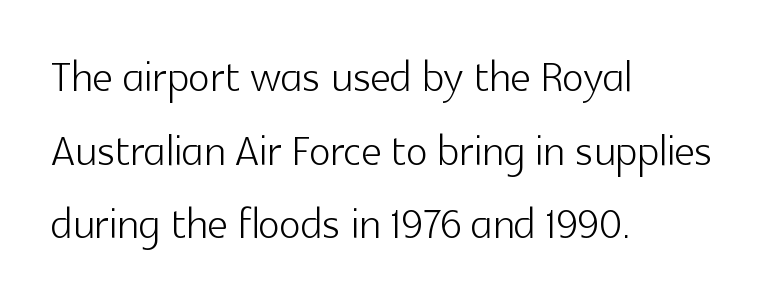
The image shows 57 px light sans-serif type, upright; set left-aligned, normal line spacing (1.29x), normal letter spacing, not underlined; a medium x-height.
